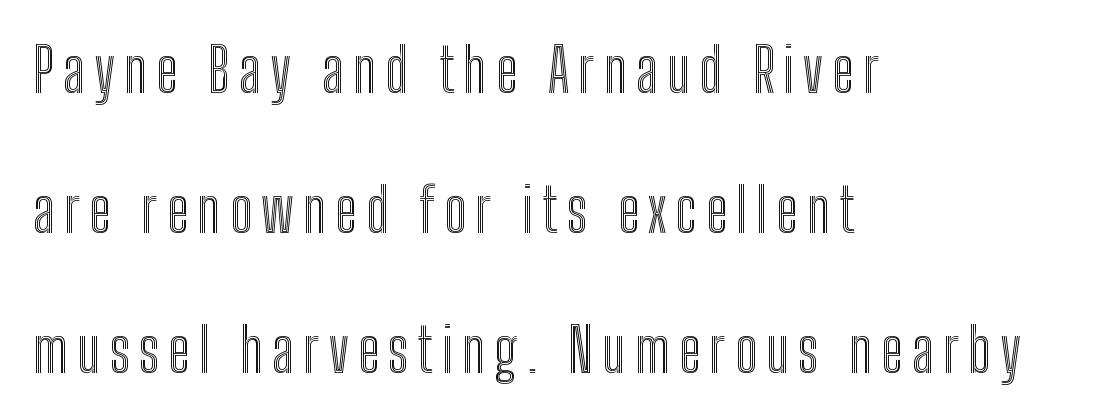
Q: Is the text italic (slanted)? A: No, it is upright.
Q: Is the text underlined? A: No.
Q: How is the paragraph aligned? A: Left-aligned.
Q: Is the spacing between lines tight, normal or loose? A: Loose.
Q: Width (condensed, normal, or wide)? A: Condensed.
Q: x-height? A: Medium.
Q: Monospaced? A: No.
